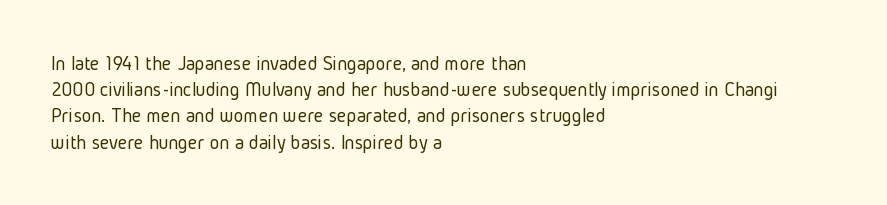
Q: Is the text bold? A: No.
Q: Is the text italic (slanted)? A: No, it is upright.
Q: Is the text underlined? A: No.
Q: How is the paragraph aligned? A: Left-aligned.
Q: Is the spacing between letters normal or unusually wide? A: Normal.
Q: Is the spacing between lines tight, normal or loose? A: Normal.
